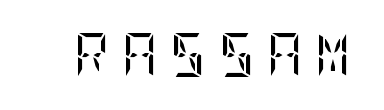
The image shows 44 px regular-weight, condensed serif type, upright; set unusually wide letter spacing (+0.28 em), not underlined; low stroke contrast and a large x-height.
